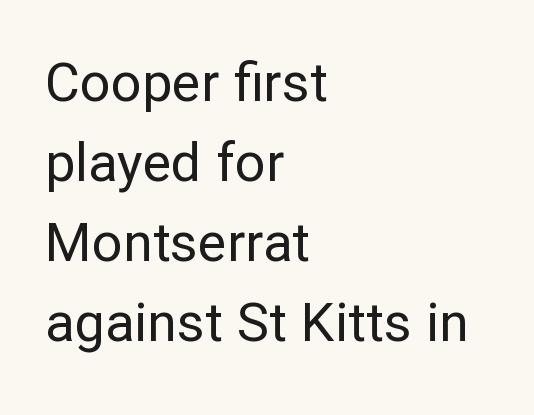
{"serif": "no", "italic": "no", "bold": "no", "weight": "regular", "width": "normal", "stroke_contrast": "low", "x_height": "medium", "monospaced": "no", "underline": "no", "align": "left", "line_spacing": "normal", "line_spacing_ratio": 1.48, "letter_spacing": "normal", "letter_spacing_em": 0.0, "glyph_px": 54}
